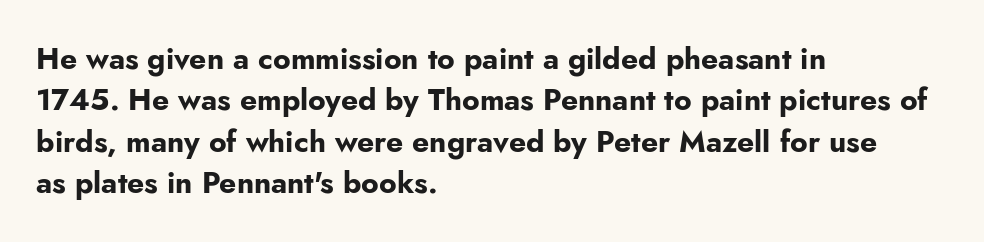
Q: Is the text bold? A: Yes.
Q: Is the text italic (slanted)? A: No, it is upright.
Q: Is the typeface a serif or a sans-serif typeface? A: Sans-serif.
Q: Is the text underlined? A: No.
Q: How is the paragraph aligned? A: Left-aligned.
Q: Is the spacing between letters normal or unusually wide? A: Normal.
Q: Is the spacing between lines tight, normal or loose? A: Normal.
Q: Width (condensed, normal, or wide)? A: Normal.
Q: Stroke contrast? A: Low.
Q: x-height? A: Small.
Q: Monospaced? A: No.
